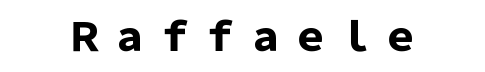
Q: Is the text bold? A: Yes.
Q: Is the text italic (slanted)? A: No, it is upright.
Q: Is the typeface a serif or a sans-serif typeface? A: Sans-serif.
Q: Is the text underlined? A: No.
Q: Width (condensed, normal, or wide)? A: Normal.
Q: Stroke contrast? A: Low.
Q: x-height? A: Medium.
Q: Monospaced? A: No.
